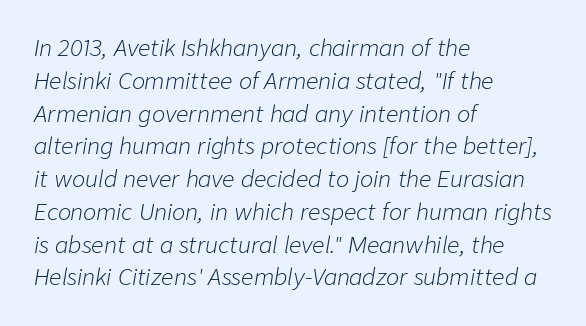
The image shows 22 px text type, italic (leaning right); set left-aligned, normal line spacing (1.49x), normal letter spacing, not underlined.
